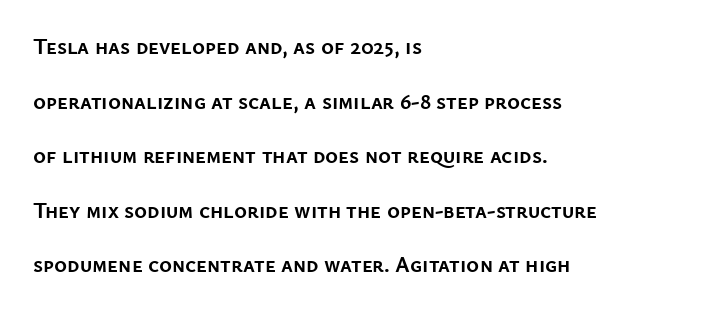
Q: Is the text bold? A: Yes.
Q: Is the text italic (slanted)? A: No, it is upright.
Q: Is the text underlined? A: No.
Q: How is the paragraph aligned? A: Left-aligned.
Q: Is the spacing between letters normal or unusually wide? A: Normal.
Q: Is the spacing between lines tight, normal or loose? A: Loose.
